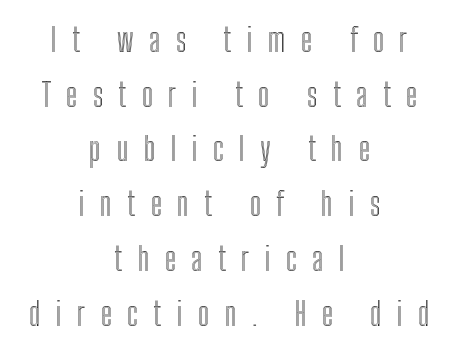
The image shows 32 px condensed type, upright; set centered, line spacing 1.71x, unusually wide letter spacing (+0.48 em), not underlined; a medium x-height.
